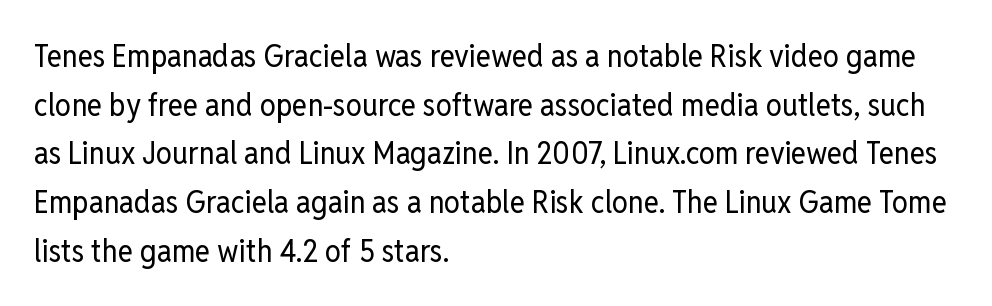
{"serif": "no", "italic": "no", "bold": "no", "weight": "regular", "width": "condensed", "stroke_contrast": "low", "x_height": "medium", "monospaced": "no", "underline": "no", "align": "left", "line_spacing": "normal", "line_spacing_ratio": 1.52, "letter_spacing": "normal", "letter_spacing_em": 0.0, "glyph_px": 32}
